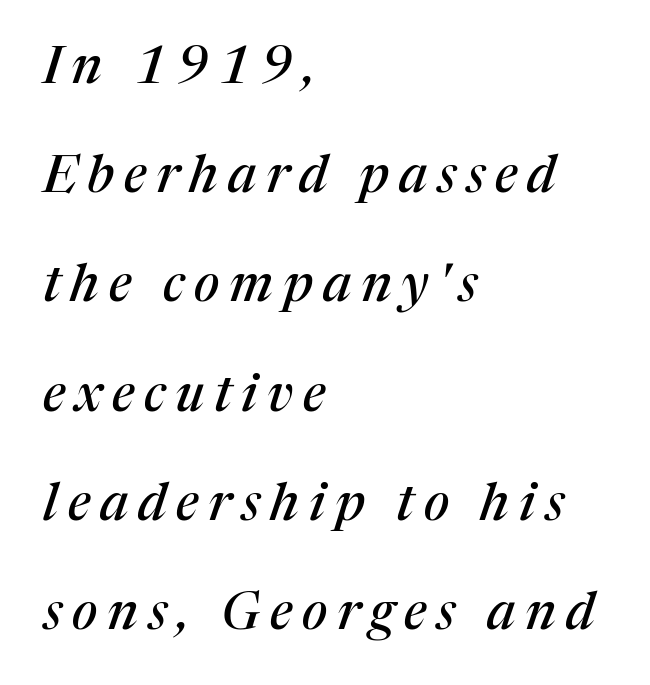
{"serif": "yes", "italic": "yes", "lean": "right", "slant_degrees": 17, "width": "normal", "stroke_contrast": "medium", "x_height": "medium", "monospaced": "no", "underline": "no", "align": "left", "line_spacing": "loose", "line_spacing_ratio": 2.1, "glyph_px": 52}
